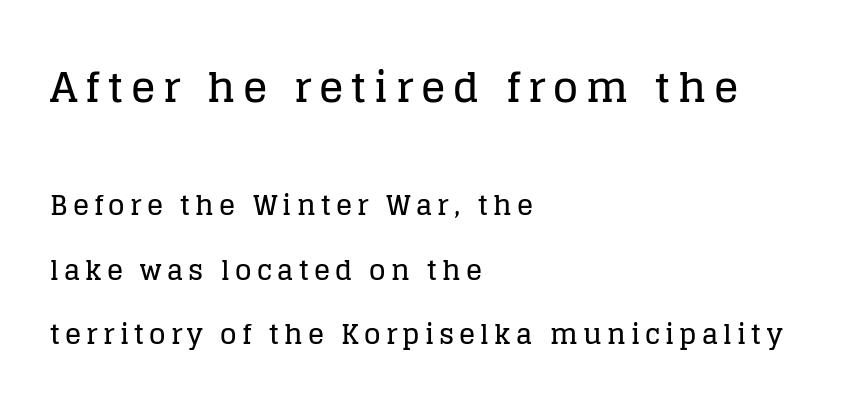
Q: Is the text italic (slanted)? A: No, it is upright.
Q: Is the typeface a serif or a sans-serif typeface? A: Serif.
Q: Is the text underlined? A: No.
Q: How is the paragraph aligned? A: Left-aligned.
Q: Is the spacing between lines tight, normal or loose? A: Loose.
Q: Which block of text is set in a larger size, the first (top) or the second (bottom)? A: The first (top) one.
Q: Width (condensed, normal, or wide)? A: Normal.
Q: Stroke contrast? A: Low.
Q: x-height? A: Large.
Q: Monospaced? A: No.
